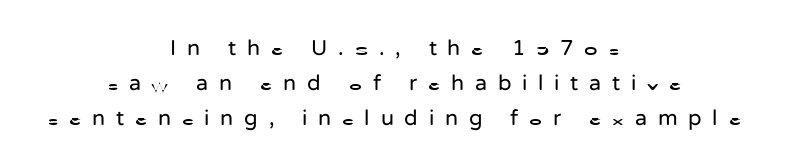
The lettering stays uniformly vertical, giving the passage a roman look. Nothing heavy about these letters — not bold at all. The horizontal fit of the characters is loose and conspicuously gappy. Caption: multi-line text, centered on the measure. Descenders hang freely into open space. Horizontal bands of white between lines are of average thickness.
